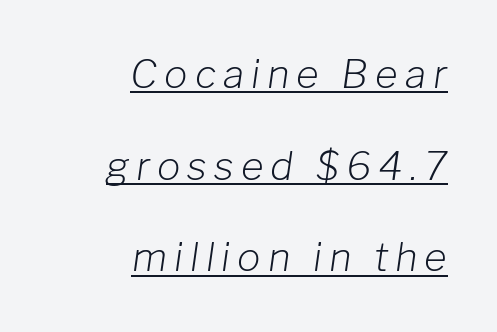
A light-to-regular cut is what we see here. Line endings align vertically; line beginnings do not. Is there much room between lines? Yes — plenty of vertical air separates them. Caption: lettering with a line underneath. Looks like regular typesetting: each glyph gets only the width it needs. Slant detected: the letters are inclined.
